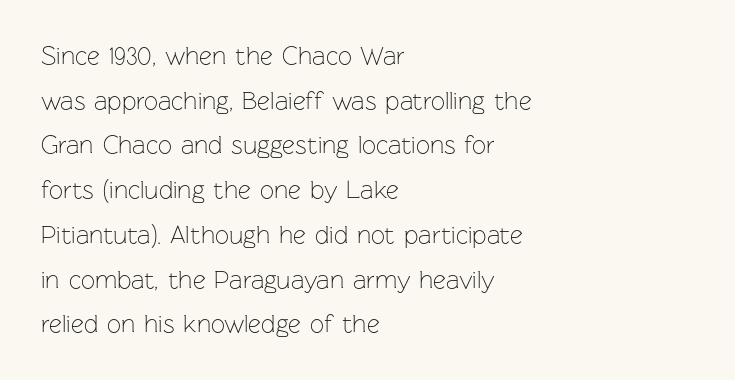
Q: Is the text bold? A: No.
Q: Is the text italic (slanted)? A: No, it is upright.
Q: Is the text underlined? A: No.
Q: How is the paragraph aligned? A: Left-aligned.
Q: Is the spacing between letters normal or unusually wide? A: Normal.
